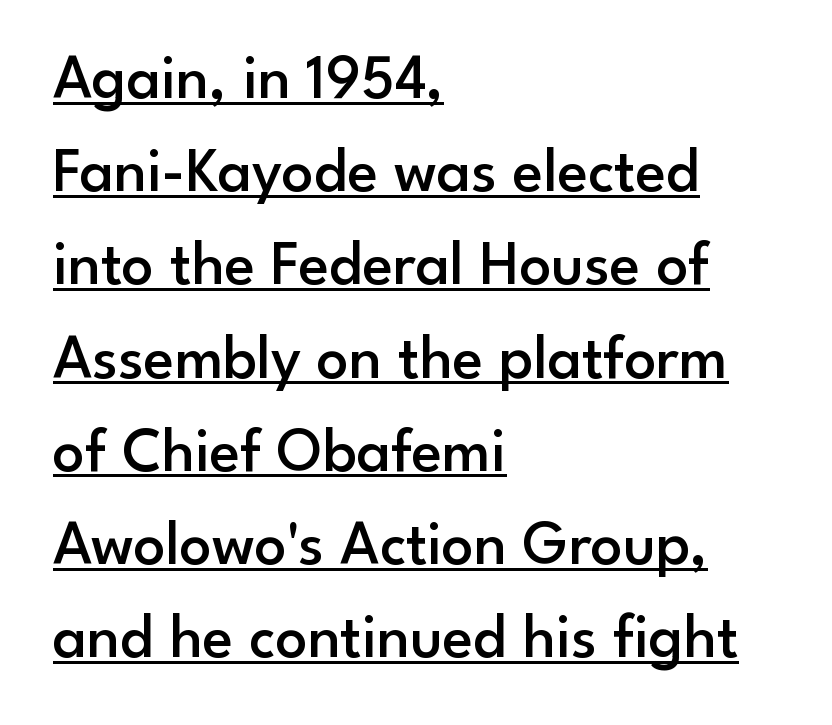
The passage shown is typeset with a sans-serif family. In designer terms, the underline attribute is active on this setting. A normal amount of white space separates one row of letters from the next. This is moderately heavy type, rendered in semibold. Does extra space separate the letters? No, they use regular spacing. Typeset ragged right — the left edge is the straight one.
